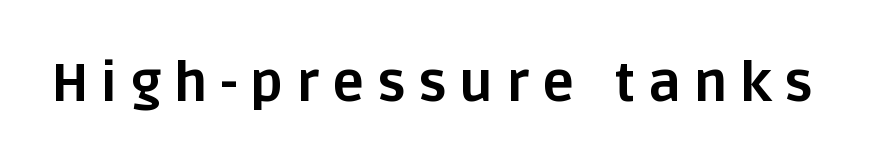
Q: Is the text bold? A: Yes.
Q: Is the text italic (slanted)? A: No, it is upright.
Q: Is the typeface a serif or a sans-serif typeface? A: Sans-serif.
Q: Is the text underlined? A: No.
Q: Is the spacing between letters normal or unusually wide? A: Unusually wide.
Q: Width (condensed, normal, or wide)? A: Normal.
Q: Stroke contrast? A: Low.
Q: x-height? A: Large.
Q: Monospaced? A: No.
